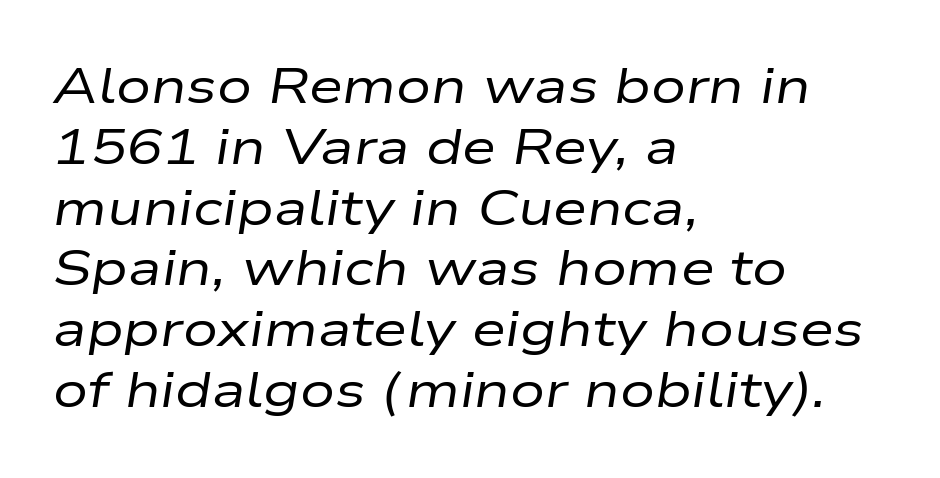
Compared with a centered layout, this one pins lines to the left instead. Descenders hang freely into open space. Letters have the restrained weight of plain body copy at most. The letters sit at their default tracking, neither squeezed nor spread. Does the lettering tilt? It does — this is italic.
